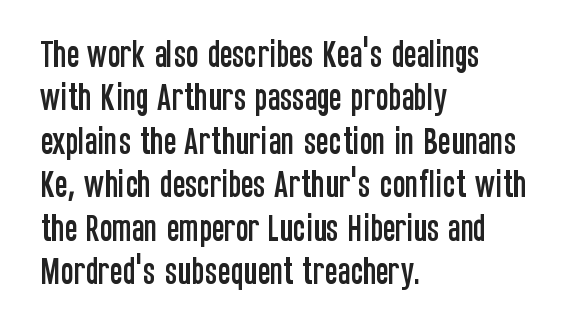
Q: Is the text italic (slanted)? A: No, it is upright.
Q: Is the typeface a serif or a sans-serif typeface? A: Sans-serif.
Q: Is the text underlined? A: No.
Q: How is the paragraph aligned? A: Left-aligned.
Q: Is the spacing between letters normal or unusually wide? A: Normal.
Q: Is the spacing between lines tight, normal or loose? A: Normal.
Q: Width (condensed, normal, or wide)? A: Condensed.
Q: Stroke contrast? A: Low.
Q: x-height? A: Large.
Q: Monospaced? A: No.
